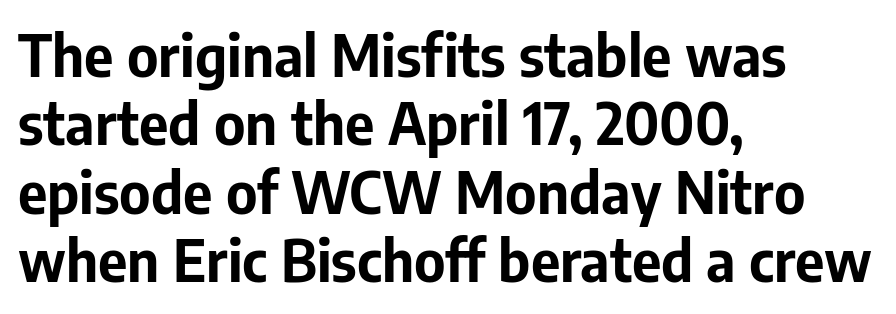
The image shows 57 px bold sans-serif type, upright; set left-aligned, line spacing 1.2x, normal letter spacing, not underlined; low stroke contrast and a medium x-height.
